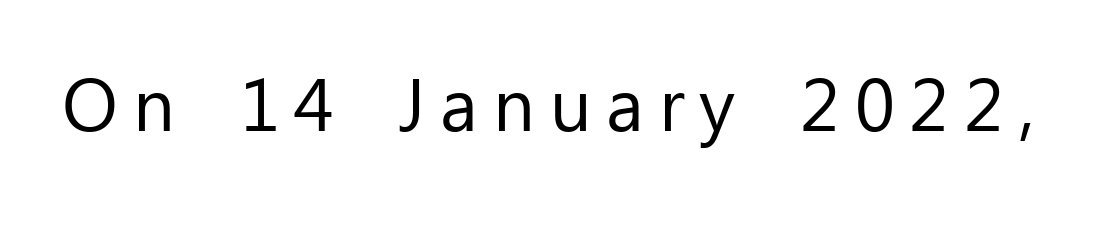
The image shows 74 px regular-weight sans-serif type, upright; set unusually wide letter spacing (+0.2 em), not underlined; low stroke contrast and a medium x-height.
